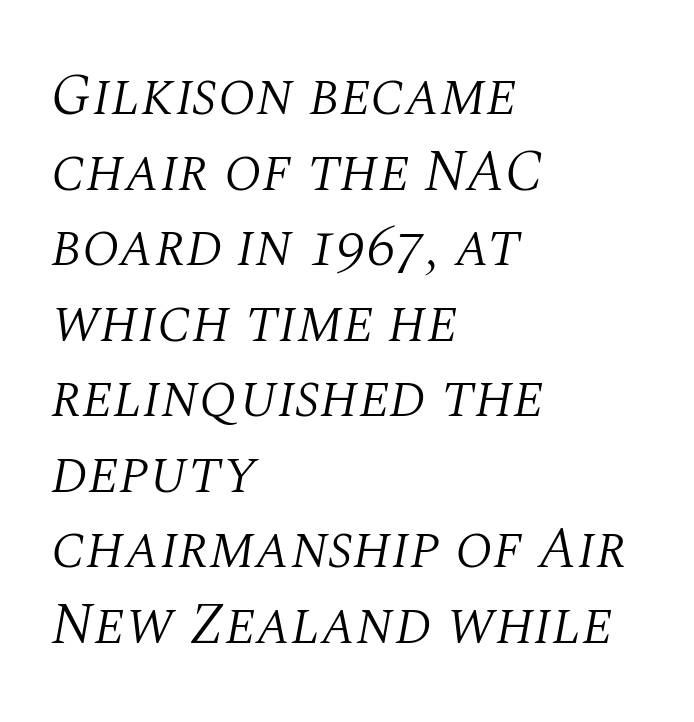
This block has exactly the height ordinary leading produces. Plain, unruled lines of type. Where is the straight margin? On the left. The passage shown is typeset with a serif family. The letters advance in unequal steps, a hallmark of proportional type. These lines were composed using italics.
